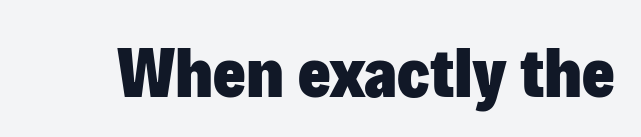
Is this a fixed-width face? No — the glyphs have proportional, varying widths. Letterform terminals end flat and unadorned throughout the passage. The tracking reads as untouched default to a designer's eye. Clear beneath every line of the passage.
